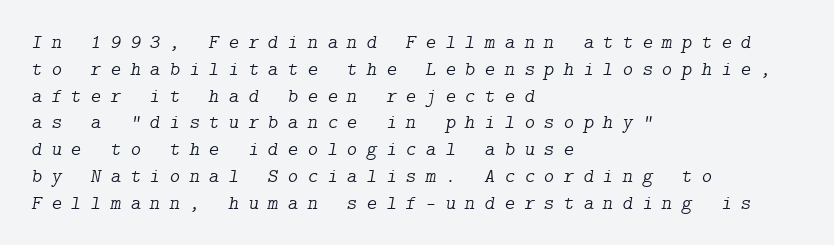
Is the letter spacing exaggerated? Yes — the characters are pushed far apart. One glance says typical: line gaps are just what's usual. Beneath every word, the page is bare. All the whitespace from short lines collects on the right.
